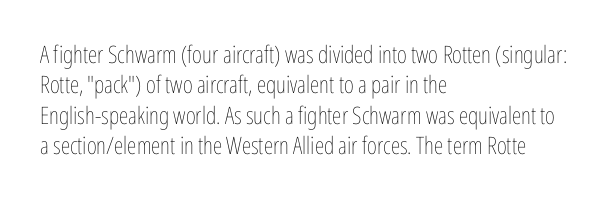
The type sits square on the baseline with zero lean. Only glyphs here, with clear space below each row. This sample is left-justified, so line endings fall wherever the words run out. Nothing unusual about the tracking: characters are spaced as the font intends. No extra ink here — the face is not bold.
